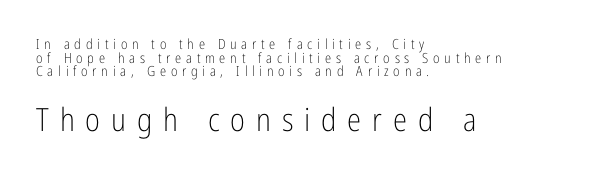
The image shows 32 px light, condensed sans-serif type, upright; set left-aligned, tight line spacing (0.98x), unusually wide letter spacing (+0.34 em), not underlined; the second (bottom) block is 2.29x larger; low stroke contrast and a medium x-height.
